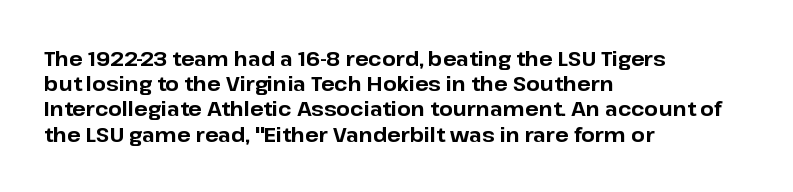
Q: Is the text bold? A: Yes.
Q: Is the text italic (slanted)? A: No, it is upright.
Q: Is the text underlined? A: No.
Q: How is the paragraph aligned? A: Left-aligned.
Q: Is the spacing between letters normal or unusually wide? A: Normal.
Q: Is the spacing between lines tight, normal or loose? A: Normal.
